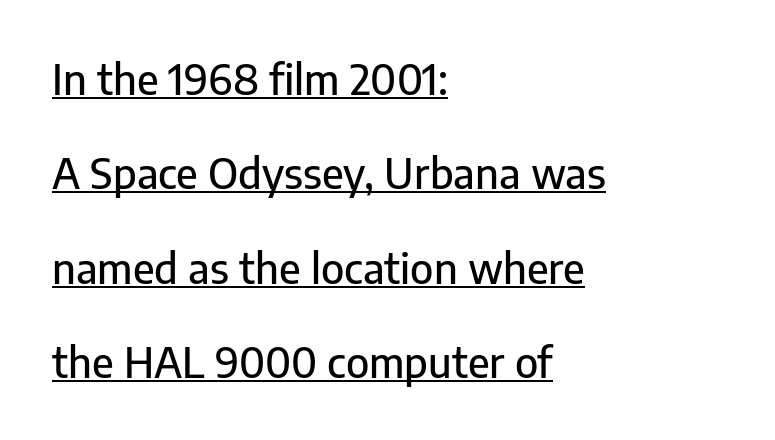
In CSS terms this would be text-align: left. Examine the stroke ends and you'll find no serifs. This sample uses an upright cut, with every glyph sitting square on the baseline. You could not count columns in this text — the font is proportionally spaced.
